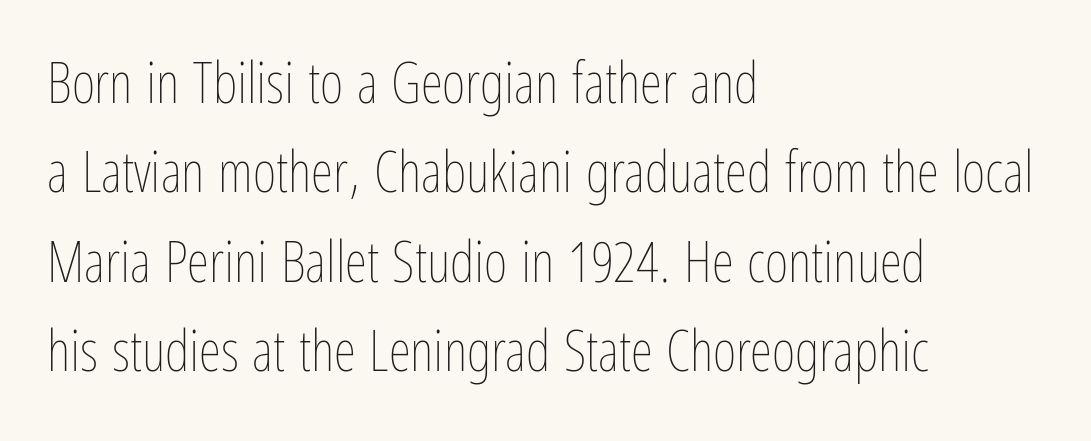
{"italic": "no", "bold": "no", "weight": "thin", "width": "condensed", "stroke_contrast": "low", "x_height": "medium", "monospaced": "no", "underline": "no", "align": "left", "line_spacing": "normal", "line_spacing_ratio": 1.57, "letter_spacing": "normal", "letter_spacing_em": 0.0, "glyph_px": 57}
